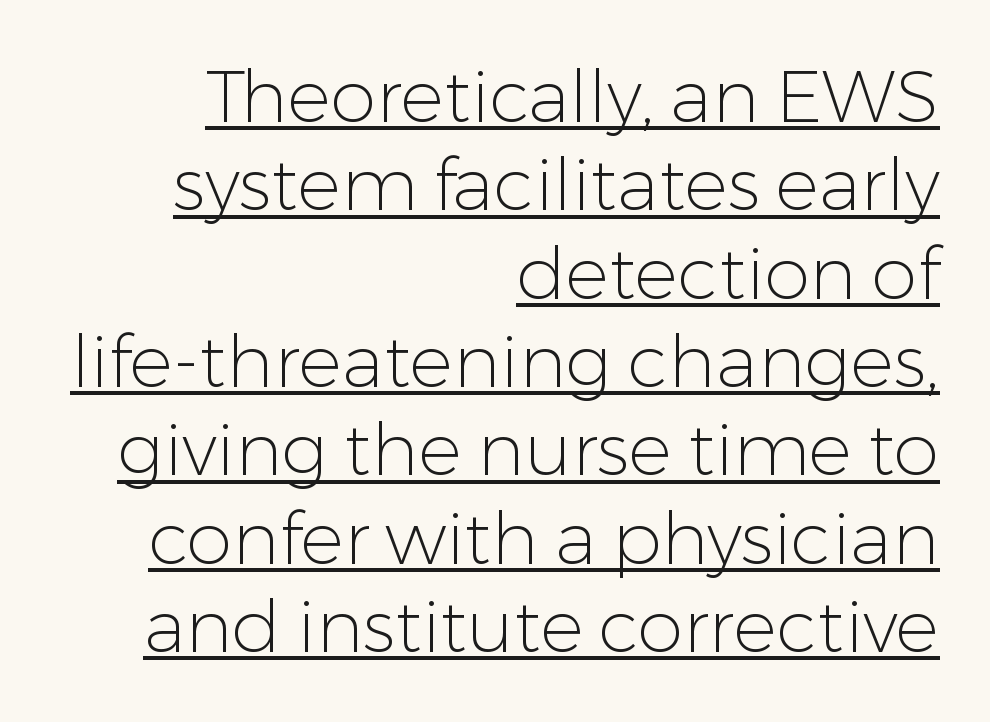
Q: Is the text bold? A: No.
Q: Is the text italic (slanted)? A: No, it is upright.
Q: Is the typeface a serif or a sans-serif typeface? A: Sans-serif.
Q: Is the text underlined? A: Yes.
Q: How is the paragraph aligned? A: Right-aligned.
Q: Is the spacing between letters normal or unusually wide? A: Normal.
Q: Width (condensed, normal, or wide)? A: Normal.
Q: Stroke contrast? A: Low.
Q: x-height? A: Medium.
Q: Monospaced? A: No.
